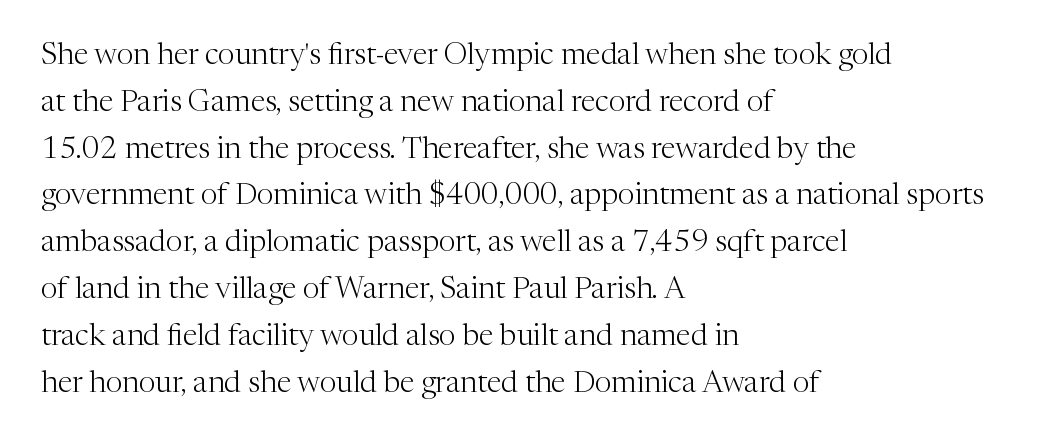
{"serif": "yes", "italic": "no", "bold": "no", "weight": "light", "width": "normal", "stroke_contrast": "medium", "x_height": "medium", "monospaced": "no", "underline": "no", "align": "left", "line_spacing": "normal", "line_spacing_ratio": 1.56, "letter_spacing": "normal", "letter_spacing_em": 0.0, "glyph_px": 30}
